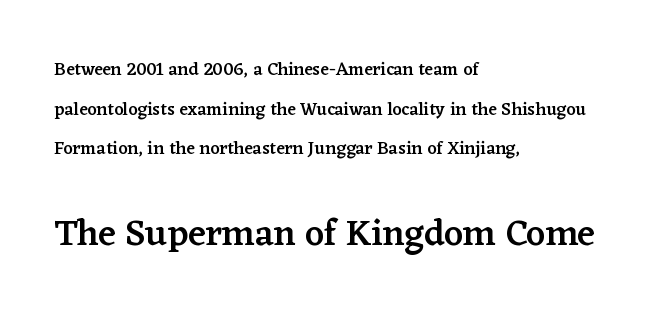
The glyphs are unaccompanied by any horizontal stroke below them. The rendering shows small feet on the letterforms — a serif design. Is this a fixed-width face? No — the glyphs have proportional, varying widths. A typesetter would mark this as roman, not italic. The line-height multiplier appears high, well above default.
